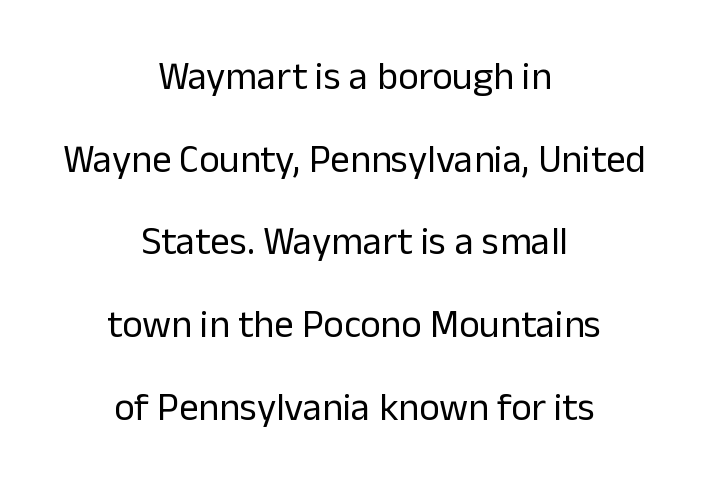
Q: Is the text bold? A: No.
Q: Is the text italic (slanted)? A: No, it is upright.
Q: Is the typeface a serif or a sans-serif typeface? A: Sans-serif.
Q: Is the text underlined? A: No.
Q: How is the paragraph aligned? A: Centered.
Q: Is the spacing between letters normal or unusually wide? A: Normal.
Q: Is the spacing between lines tight, normal or loose? A: Loose.
Q: Width (condensed, normal, or wide)? A: Normal.
Q: Stroke contrast? A: Low.
Q: x-height? A: Medium.
Q: Monospaced? A: No.
